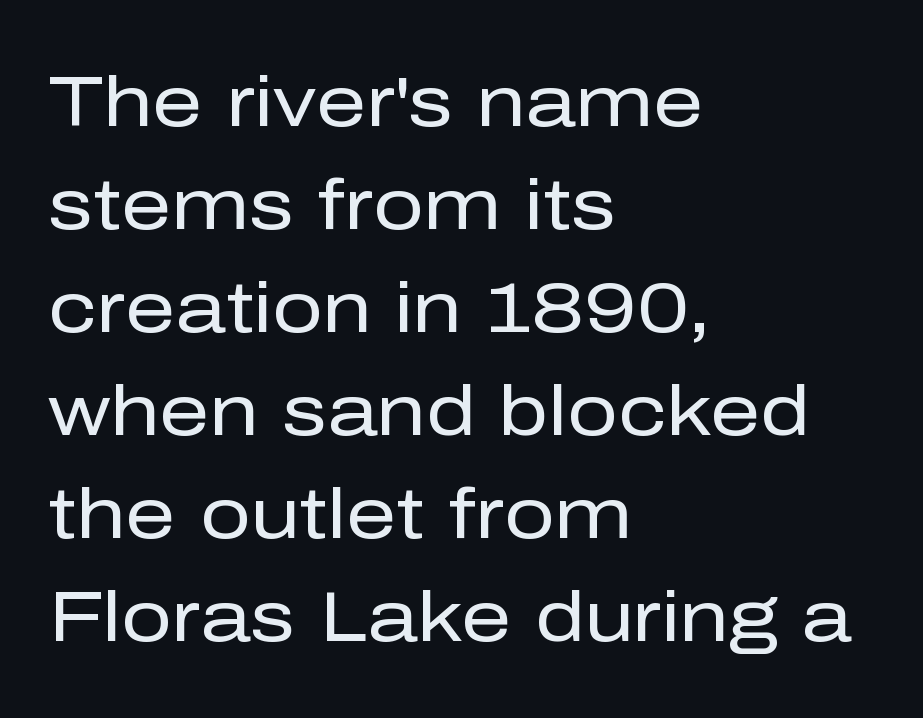
The image shows 71 px regular-weight sans-serif type, upright; set left-aligned, normal line spacing (1.45x), normal letter spacing, not underlined; low stroke contrast and a medium x-height.
